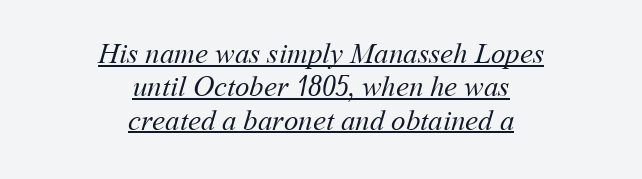
{"bold": "no", "weight": "regular", "width": "normal", "stroke_contrast": "medium", "x_height": "medium", "monospaced": "no", "underline": "yes", "align": "center", "line_spacing": "tight", "line_spacing_ratio": 1.15, "letter_spacing": "normal", "letter_spacing_em": 0.0, "glyph_px": 29}
